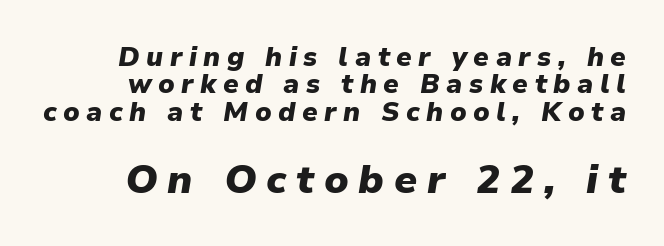
These lines were composed using italics. Letters rest on an invisible, unmarked baseline. Strong, thick strokes mark this as bold type. Rows of type sit shoulder to shoulder in the vertical direction. Here the glyphs are tracked loosely, breaking word shapes into spaced letters.
